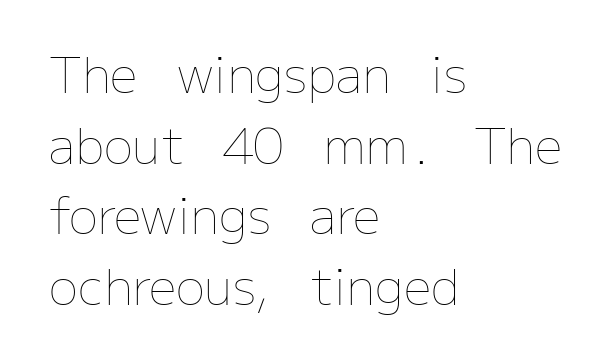
Q: Is the text bold? A: No.
Q: Is the text italic (slanted)? A: No, it is upright.
Q: Is the text underlined? A: No.
Q: How is the paragraph aligned? A: Left-aligned.
Q: Is the spacing between letters normal or unusually wide? A: Normal.
Q: Is the spacing between lines tight, normal or loose? A: Normal.
Q: Width (condensed, normal, or wide)? A: Normal.
Q: Stroke contrast? A: Low.
Q: x-height? A: Medium.
Q: Monospaced? A: No.
